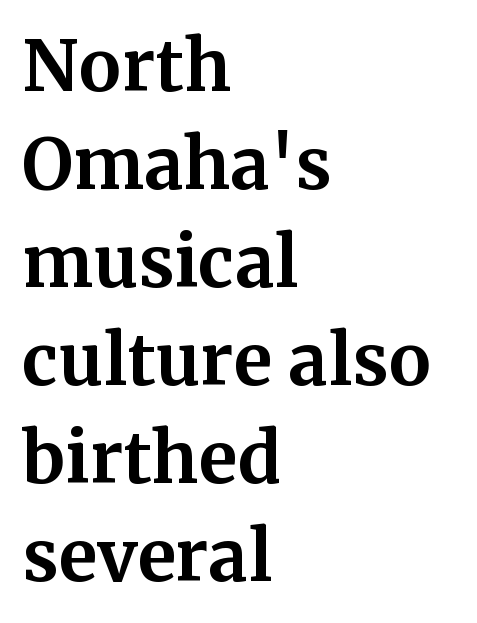
There is no visible air inserted between adjacent glyphs. You can tell it's not italic because the verticals are truly vertical. You could not count columns in this text — the font is proportionally spaced. Look at the bottom of the vertical strokes: they flare into serifs here. Compared with an ordinary text face, these strokes are far heavier — a full bold.
